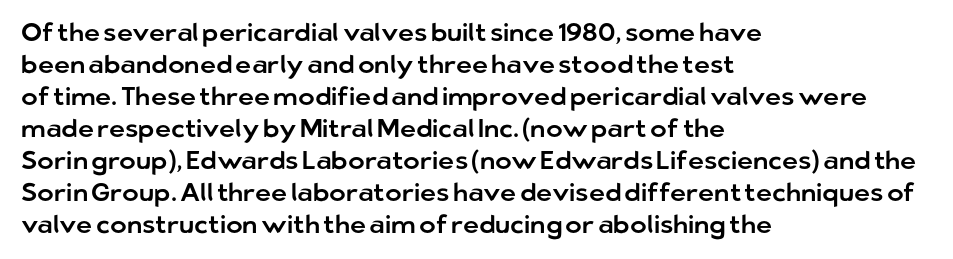
The image shows 25 px text type, upright; set left-aligned, normal line spacing (1.28x), normal letter spacing, not underlined.
